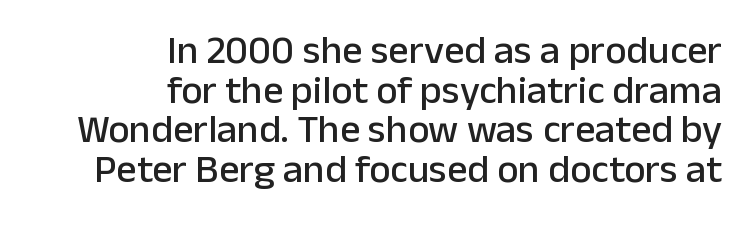
{"serif": "no", "italic": "no", "width": "normal", "stroke_contrast": "low", "x_height": "medium", "monospaced": "no", "underline": "no", "align": "right", "line_spacing": "tight", "line_spacing_ratio": 0.99, "letter_spacing": "normal", "letter_spacing_em": 0.0, "glyph_px": 40}
